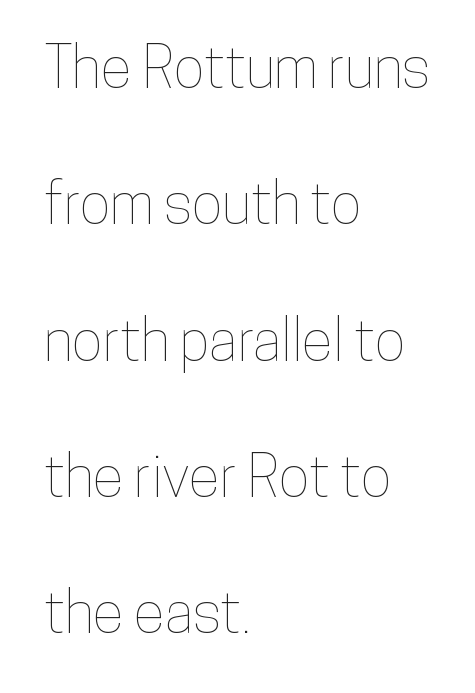
Bare-footed words on every line. Widely set lines give the paragraph a tall, airy silhouette. The type sits square on the baseline with zero lean. Nothing unusual about the tracking: characters are spaced as the font intends. The typesetter chose a ragged-right arrangement here. Is this a fixed-width face? No — the glyphs have proportional, varying widths.
